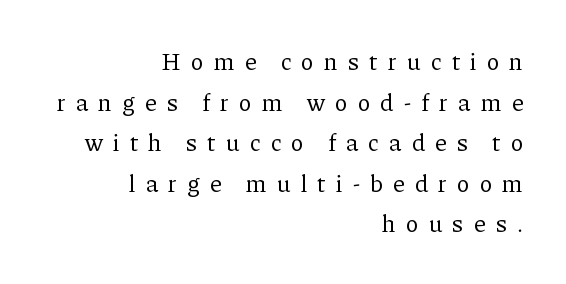
These lines are set flush right with a ragged left edge. Stem width sits at or under what a default text font uses. The rows are spaced the way most documents space them. Decoration check: the copy has no underline. How are the letters spaced? Widely, with obvious added tracking. The letters stand straight up with perfectly vertical stems.
